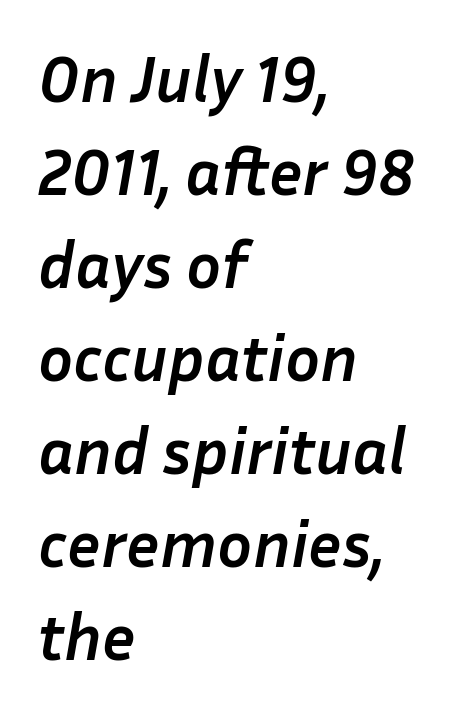
Q: Is the text bold? A: Yes.
Q: Is the text italic (slanted)? A: Yes, it leans right by about 10 degrees.
Q: Is the text underlined? A: No.
Q: How is the paragraph aligned? A: Left-aligned.
Q: Is the spacing between letters normal or unusually wide? A: Normal.
Q: Is the spacing between lines tight, normal or loose? A: Normal.
Q: Width (condensed, normal, or wide)? A: Normal.
Q: Stroke contrast? A: Low.
Q: x-height? A: Medium.
Q: Monospaced? A: No.
